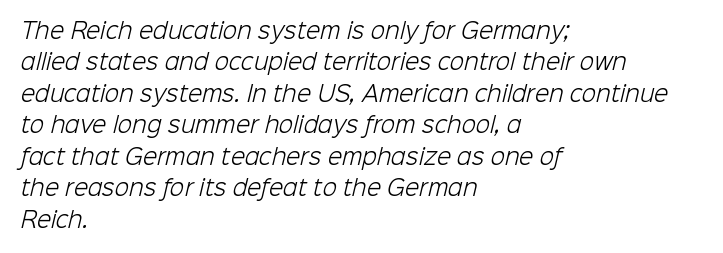
Horizontal alignment here is leftward, the default for most running prose. Inter-character spacing is left at the font's built-in metrics. The typeface has the unassuming heft of standard copy or less. Descender tails drop into unmarked territory. This sample keeps an unexceptional amount of space between lines.
